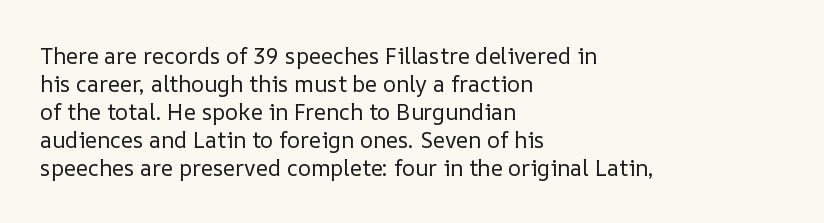
{"italic": "no", "bold": "no", "underline": "no", "align": "left", "line_spacing": "normal", "line_spacing_ratio": 1.27, "letter_spacing": "normal", "letter_spacing_em": 0.0, "glyph_px": 22}
